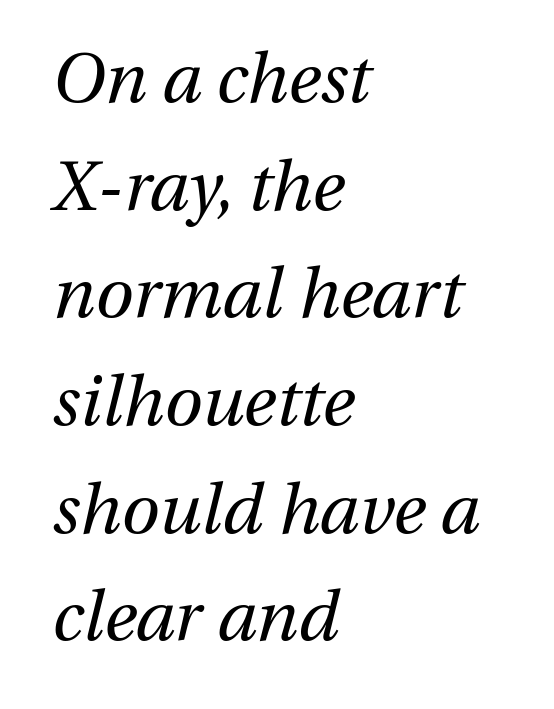
The image shows 69 px regular-weight type, italic (leaning right); set left-aligned, normal line spacing (1.56x), normal letter spacing, not underlined; medium stroke contrast and a medium x-height.
